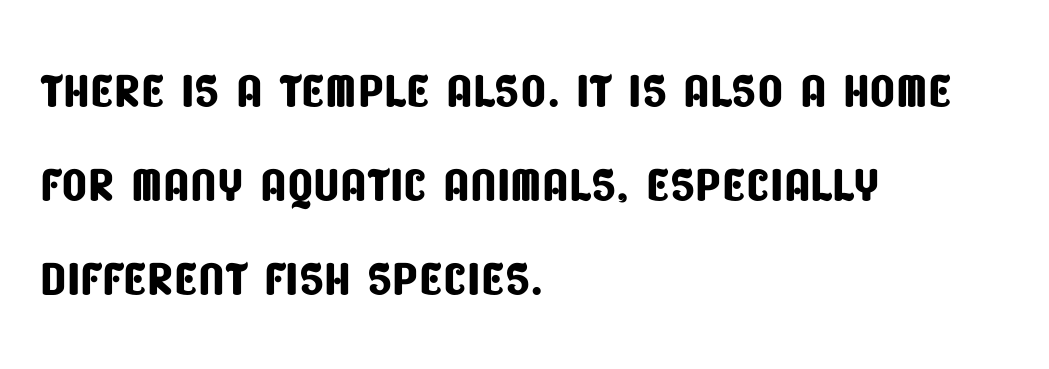
Q: Is the typeface a serif or a sans-serif typeface? A: Sans-serif.
Q: Is the text underlined? A: No.
Q: How is the paragraph aligned? A: Left-aligned.
Q: Is the spacing between letters normal or unusually wide? A: Normal.
Q: Is the spacing between lines tight, normal or loose? A: Normal.
Q: Width (condensed, normal, or wide)? A: Condensed.
Q: Stroke contrast? A: Low.
Q: x-height? A: Large.
Q: Monospaced? A: No.
